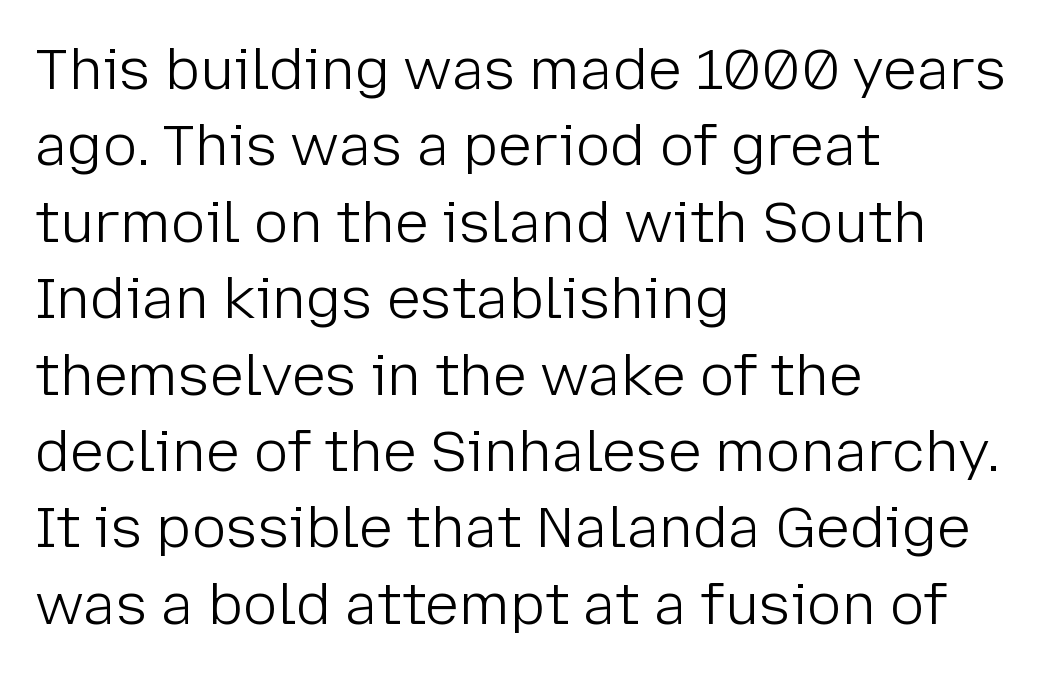
Standard letterfit; no display-style spreading of the glyphs. Every character sits straight up, as roman type does. Normally led — the rows are evenly, conventionally spaced. The text was rendered using a sans face with plain stroke endings.
